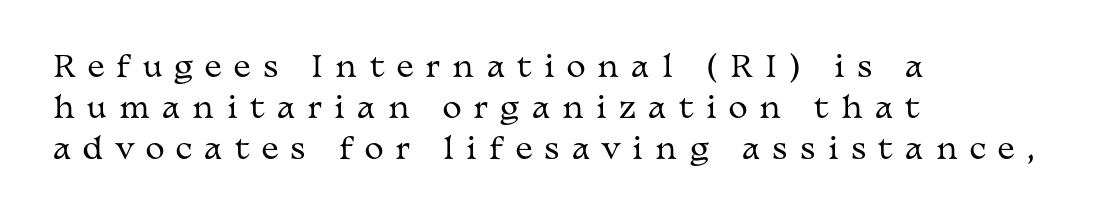
The image shows 29 px regular-weight, wide serif type, upright; set left-aligned, normal line spacing (1.42x), unusually wide letter spacing (+0.42 em), not underlined; medium stroke contrast and a medium x-height.
